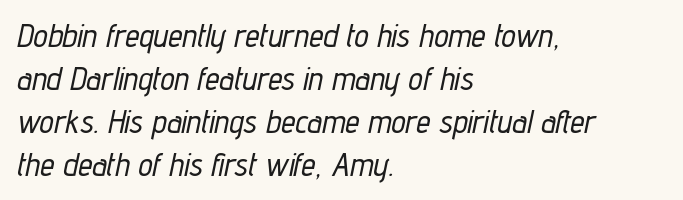
Q: Is the text italic (slanted)? A: Yes, it leans right by about 12 degrees.
Q: Is the text underlined? A: No.
Q: How is the paragraph aligned? A: Left-aligned.
Q: Is the spacing between letters normal or unusually wide? A: Normal.
Q: Is the spacing between lines tight, normal or loose? A: Normal.
Q: Width (condensed, normal, or wide)? A: Condensed.
Q: Stroke contrast? A: Low.
Q: x-height? A: Medium.
Q: Monospaced? A: No.
